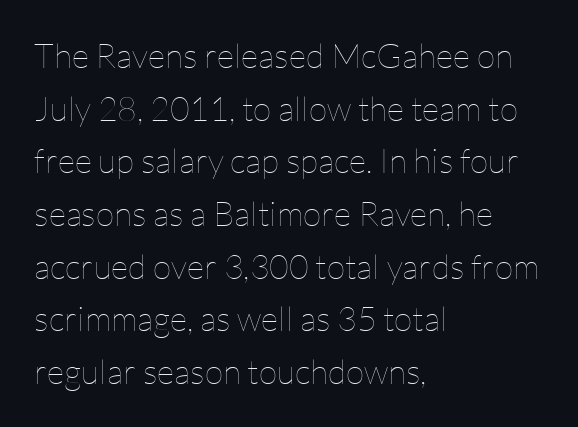
The image shows 34 px thin type, upright; set left-aligned, normal line spacing (1.55x), normal letter spacing, not underlined; low stroke contrast and a medium x-height.
